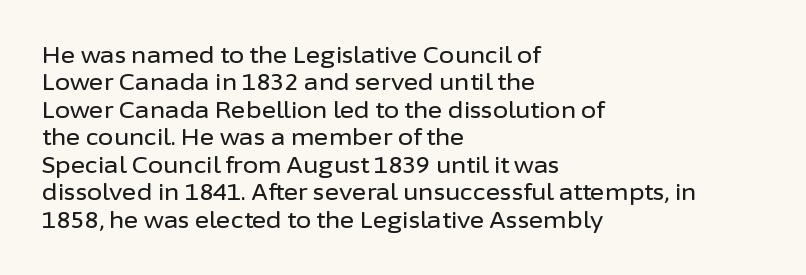
Letter spacing: default. Words float on clear page, feet unadorned. Every stem runs plumb, perpendicular to the baseline. Is there much room between lines? A standard amount, neither cramped nor airy. Reading down the block, your eye returns to a fixed left position each line.
